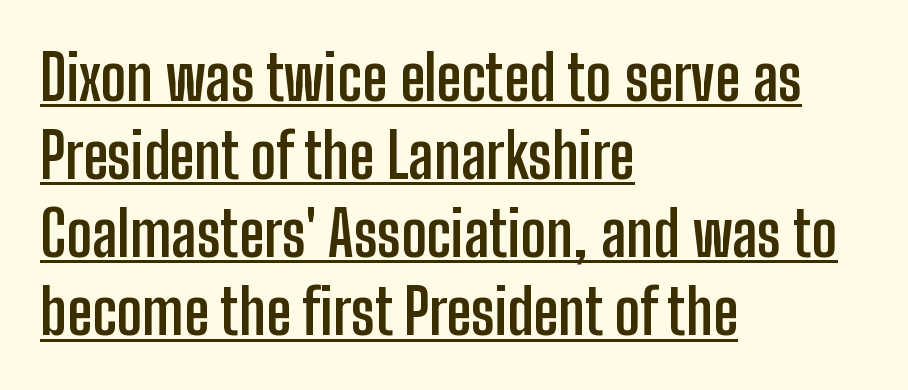
Style check: upright. Whoever set this chose a conventional vertical rhythm. The rendered words wear a rule along their underside. The passage shown is typed in a proportional face where columns would drift.
